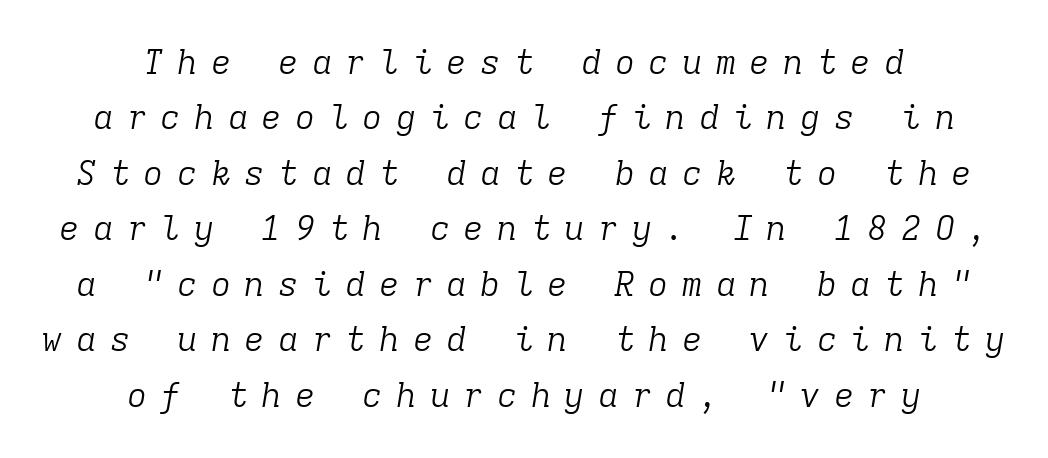
The image shows 34 px light serif type, italic (leaning right), monospaced; set centered, normal line spacing (1.63x), unusually wide letter spacing (+0.39 em), not underlined; low stroke contrast and a medium x-height.
